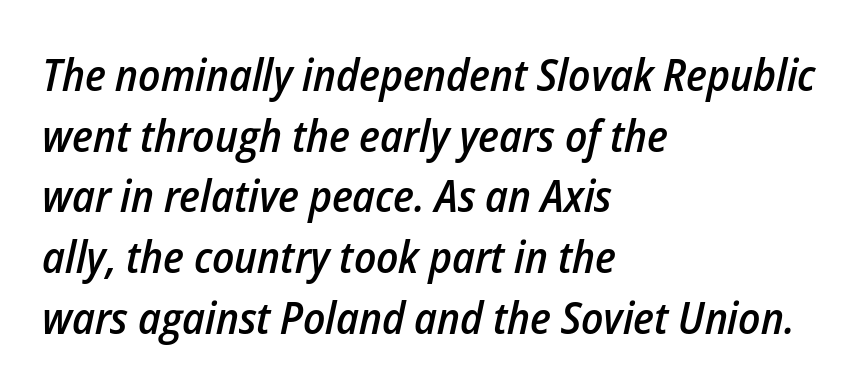
Q: Is the text bold? A: Semi-bold.
Q: Is the text italic (slanted)? A: Yes, it leans right by about 12 degrees.
Q: Is the text underlined? A: No.
Q: How is the paragraph aligned? A: Left-aligned.
Q: Is the spacing between letters normal or unusually wide? A: Normal.
Q: Is the spacing between lines tight, normal or loose? A: Normal.
Q: Width (condensed, normal, or wide)? A: Condensed.
Q: Stroke contrast? A: Low.
Q: x-height? A: Medium.
Q: Monospaced? A: No.
